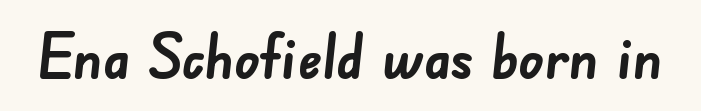
{"serif": "no", "bold": "yes", "weight": "semibold", "width": "normal", "stroke_contrast": "low", "x_height": "small", "monospaced": "no", "underline": "no", "letter_spacing": "normal", "letter_spacing_em": 0.0, "glyph_px": 62}
